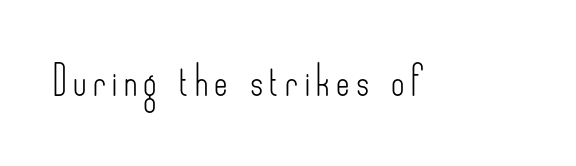
Every character sits straight up, as roman type does. The gaps between neighbouring characters are conspicuously large. Unbolded letterforms with no extra heft. Plain, unruled lines of type.
